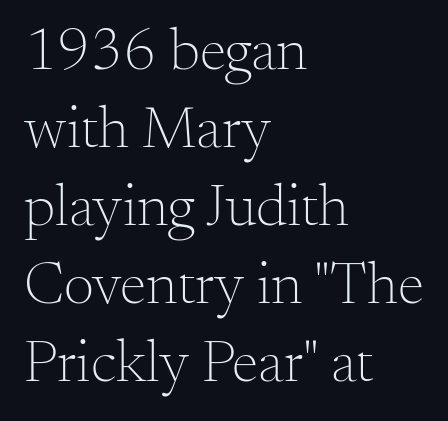
{"serif": "yes", "italic": "no", "bold": "no", "weight": "light", "width": "normal", "stroke_contrast": "medium", "x_height": "small", "monospaced": "no", "underline": "no", "align": "left", "line_spacing": "normal", "line_spacing_ratio": 1.3, "letter_spacing": "normal", "letter_spacing_em": 0.0, "glyph_px": 60}
